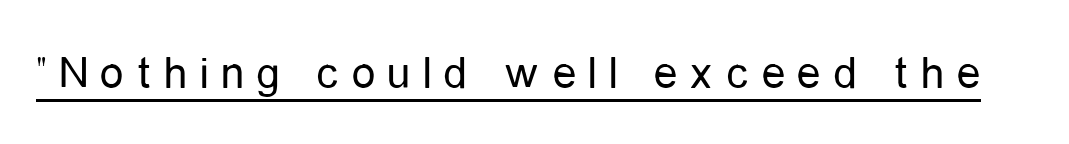
Q: Is the text bold? A: No.
Q: Is the text italic (slanted)? A: No, it is upright.
Q: Is the typeface a serif or a sans-serif typeface? A: Sans-serif.
Q: Is the text underlined? A: Yes.
Q: Is the spacing between letters normal or unusually wide? A: Unusually wide.
Q: Width (condensed, normal, or wide)? A: Condensed.
Q: Stroke contrast? A: Low.
Q: x-height? A: Medium.
Q: Monospaced? A: No.
